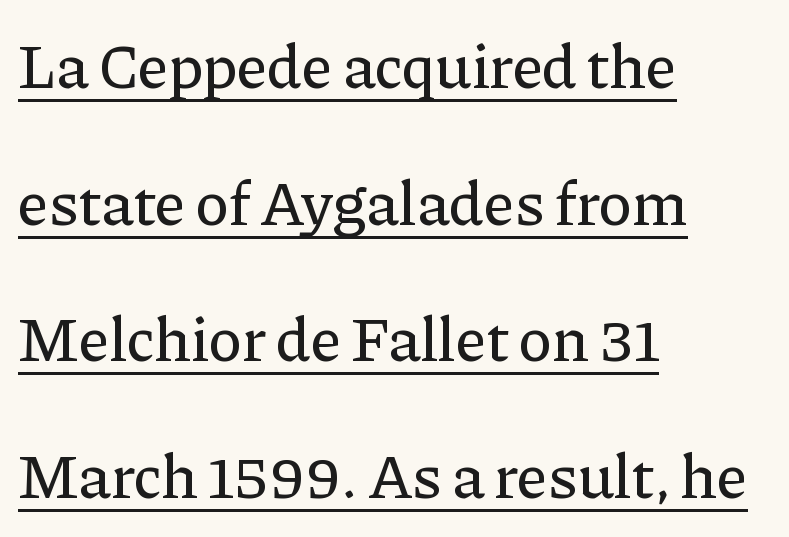
Q: Is the text italic (slanted)? A: No, it is upright.
Q: Is the typeface a serif or a sans-serif typeface? A: Serif.
Q: Is the text underlined? A: Yes.
Q: How is the paragraph aligned? A: Left-aligned.
Q: Is the spacing between letters normal or unusually wide? A: Normal.
Q: Is the spacing between lines tight, normal or loose? A: Loose.
Q: Width (condensed, normal, or wide)? A: Normal.
Q: Stroke contrast? A: Low.
Q: x-height? A: Medium.
Q: Monospaced? A: No.
